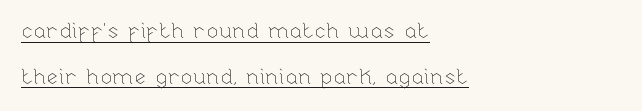
Q: Is the text bold? A: No.
Q: Is the text italic (slanted)? A: No, it is upright.
Q: Is the text underlined? A: Yes.
Q: How is the paragraph aligned? A: Left-aligned.
Q: Is the spacing between letters normal or unusually wide? A: Normal.
Q: Is the spacing between lines tight, normal or loose? A: Loose.
